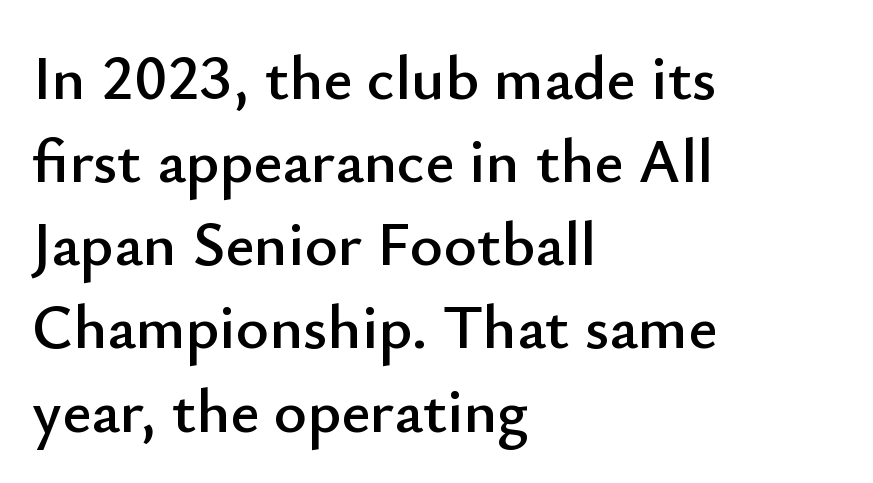
The image shows 63 px sans-serif type, upright; set left-aligned, normal line spacing (1.32x), normal letter spacing, not underlined; low stroke contrast and a small x-height.
